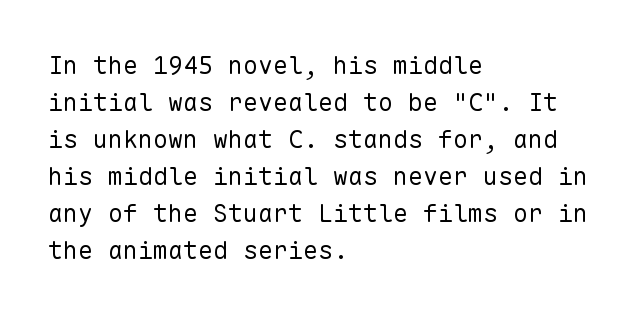
{"italic": "no", "bold": "no", "underline": "no", "align": "left", "line_spacing": "normal", "line_spacing_ratio": 1.48, "letter_spacing": "normal", "letter_spacing_em": 0.0, "glyph_px": 25}
